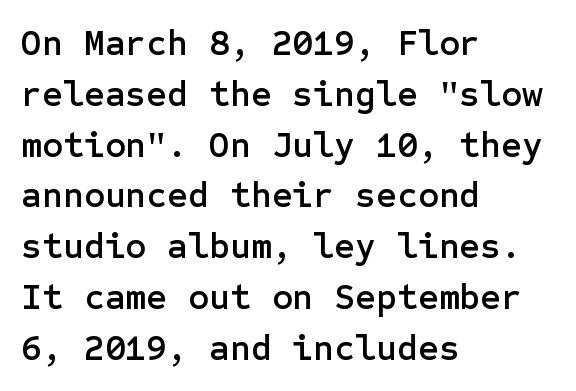
{"serif": "no", "italic": "no", "width": "normal", "stroke_contrast": "low", "x_height": "medium", "underline": "no", "align": "left", "line_spacing": "normal", "line_spacing_ratio": 1.41, "letter_spacing": "normal", "letter_spacing_em": 0.0, "glyph_px": 36}
